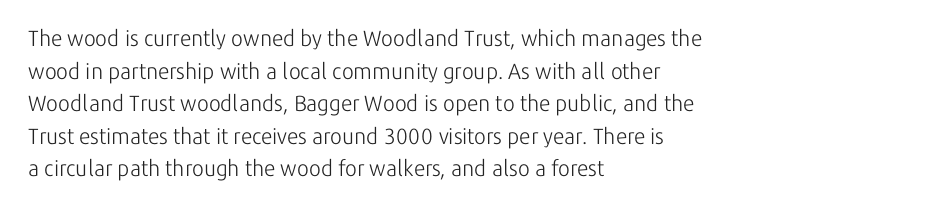
Rows of type keep a routine distance in the vertical direction. The space beneath each line is pristine and unruled. Which margin do the lines hug? The left one — the right edge is uneven. The letterforms sit shoulder to shoulder at normal distance.
